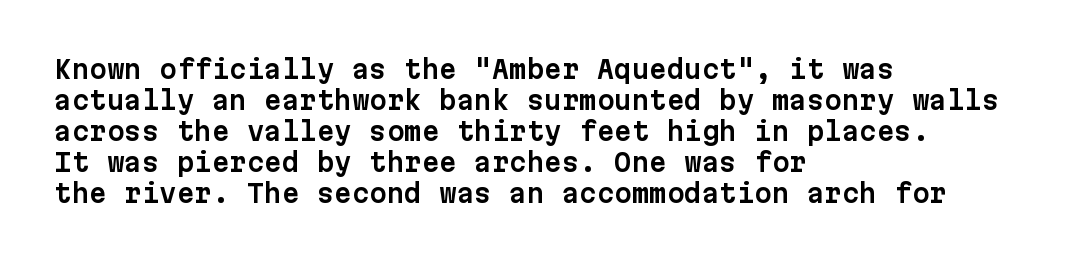
{"italic": "no", "underline": "no", "align": "left", "line_spacing_ratio": 1.24, "letter_spacing": "normal", "letter_spacing_em": 0.0, "glyph_px": 25}
